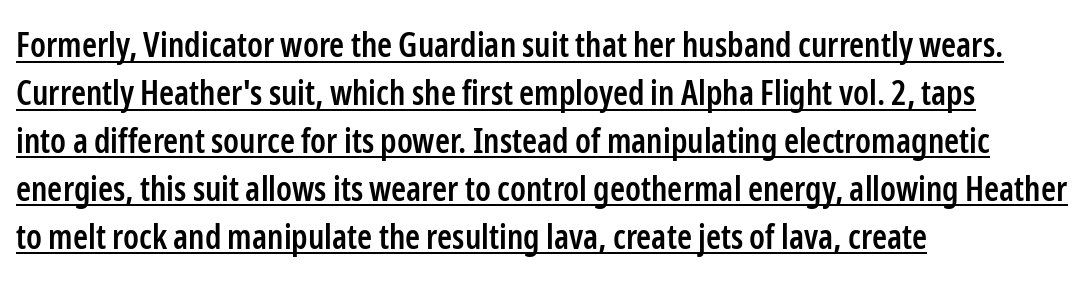
Q: Is the text bold? A: Semi-bold.
Q: Is the text italic (slanted)? A: No, it is upright.
Q: Is the typeface a serif or a sans-serif typeface? A: Sans-serif.
Q: Is the text underlined? A: Yes.
Q: How is the paragraph aligned? A: Left-aligned.
Q: Is the spacing between letters normal or unusually wide? A: Normal.
Q: Is the spacing between lines tight, normal or loose? A: Normal.
Q: Width (condensed, normal, or wide)? A: Condensed.
Q: Stroke contrast? A: Low.
Q: x-height? A: Medium.
Q: Monospaced? A: No.
